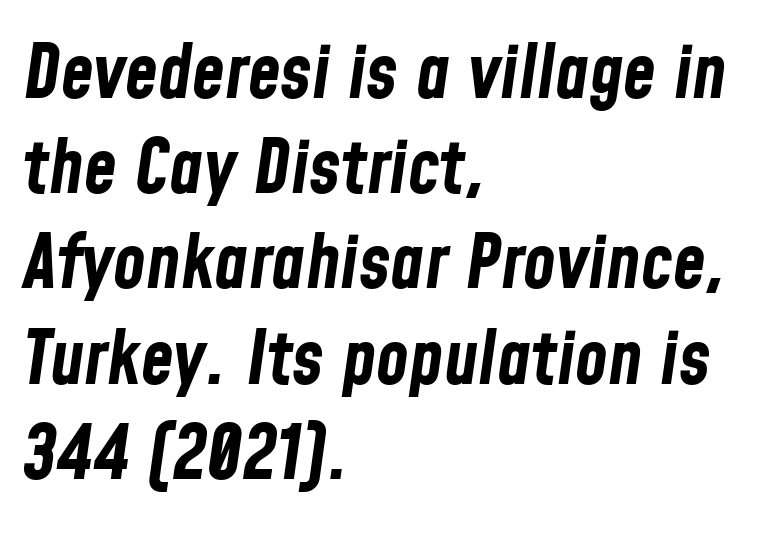
The space beneath each line is pristine and unruled. Each line starts at the same left margin while the right side varies. You'd pick this weight for a headline — it's a proper bold. The type is set solid horizontally, with unmodified tracking. Compared with typical paragraphs, the rows here are spaced about the same. This is oblique type, the kind used for emphasis or titles.
